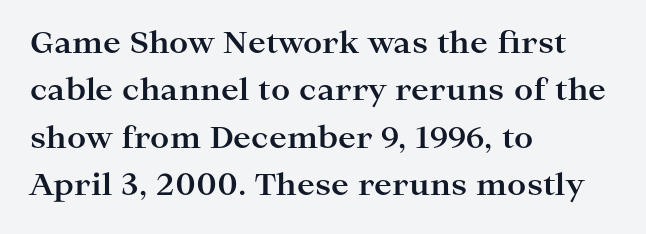
Q: Is the text bold? A: Yes.
Q: Is the text italic (slanted)? A: No, it is upright.
Q: Is the typeface a serif or a sans-serif typeface? A: Serif.
Q: Is the text underlined? A: No.
Q: How is the paragraph aligned? A: Left-aligned.
Q: Is the spacing between letters normal or unusually wide? A: Normal.
Q: Is the spacing between lines tight, normal or loose? A: Normal.
Q: Width (condensed, normal, or wide)? A: Wide.
Q: Stroke contrast? A: High.
Q: x-height? A: Medium.
Q: Monospaced? A: No.
